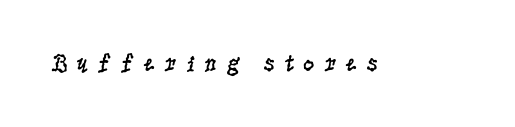
The image shows 25 px text type; set unusually wide letter spacing (+0.35 em), not underlined.
